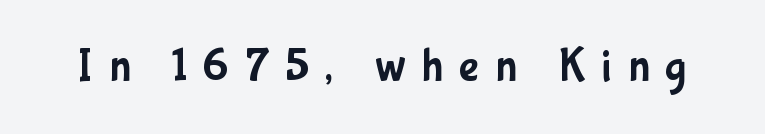
{"serif": "no", "italic": "no", "width": "condensed", "stroke_contrast": "low", "x_height": "medium", "monospaced": "no", "underline": "no", "letter_spacing": "wide", "letter_spacing_em": 0.34, "glyph_px": 47}
